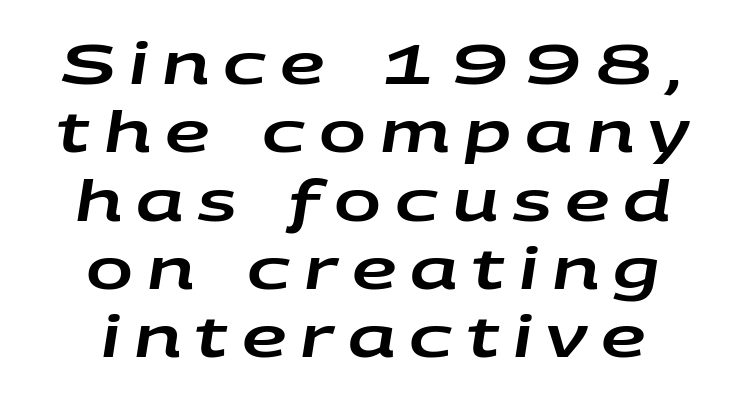
Q: Is the text italic (slanted)? A: Yes, it leans right by about 9 degrees.
Q: Is the text underlined? A: No.
Q: How is the paragraph aligned? A: Centered.
Q: Is the spacing between letters normal or unusually wide? A: Unusually wide.
Q: Width (condensed, normal, or wide)? A: Wide.
Q: Stroke contrast? A: Low.
Q: x-height? A: Large.
Q: Monospaced? A: No.
